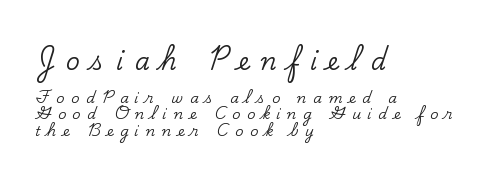
Q: Is the text italic (slanted)? A: Yes.
Q: Is the text underlined? A: No.
Q: How is the paragraph aligned? A: Left-aligned.
Q: Is the spacing between letters normal or unusually wide? A: Unusually wide.
Q: Which block of text is set in a larger size, the first (top) or the second (bottom)? A: The first (top) one.
